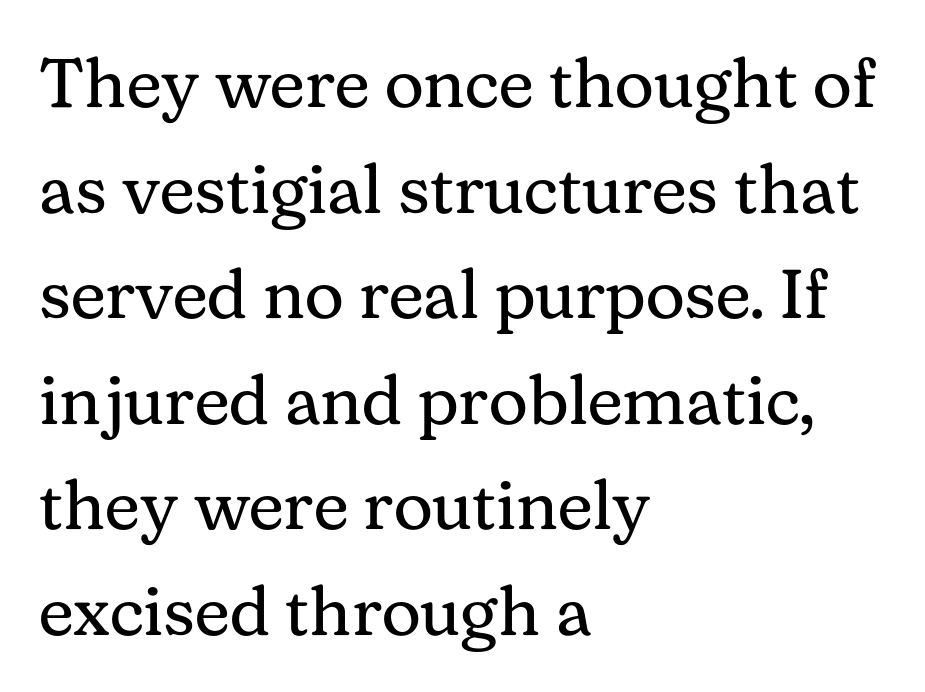
{"serif": "yes", "italic": "no", "bold": "no", "weight": "regular", "width": "normal", "stroke_contrast": "medium", "x_height": "medium", "monospaced": "no", "underline": "no", "align": "left", "line_spacing": "normal", "line_spacing_ratio": 1.53, "letter_spacing": "normal", "letter_spacing_em": 0.0, "glyph_px": 69}
